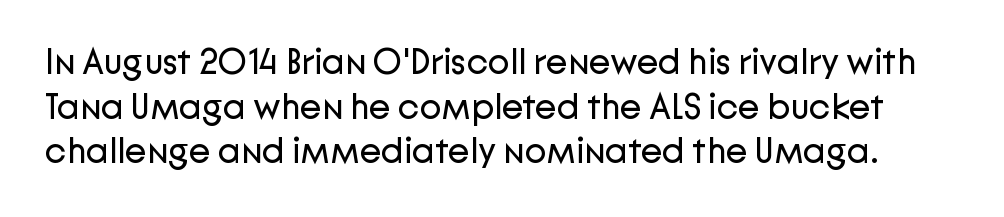
Q: Is the text bold? A: No.
Q: Is the text italic (slanted)? A: No, it is upright.
Q: Is the typeface a serif or a sans-serif typeface? A: Sans-serif.
Q: Is the text underlined? A: No.
Q: Is the spacing between letters normal or unusually wide? A: Normal.
Q: Width (condensed, normal, or wide)? A: Normal.
Q: Stroke contrast? A: Low.
Q: x-height? A: Medium.
Q: Monospaced? A: No.
